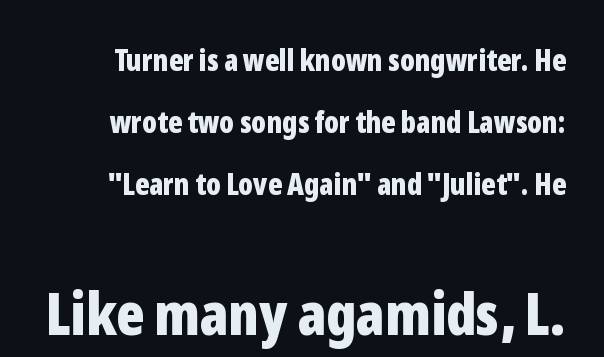
{"serif": "no", "italic": "no", "bold": "yes", "weight": "bold", "width": "condensed", "stroke_contrast": "low", "x_height": "medium", "monospaced": "no", "underline": "no", "line_spacing": "loose", "line_spacing_ratio": 2.07, "letter_spacing": "normal", "letter_spacing_em": 0.0, "larger_block": "second", "size_ratio": 1.97, "glyph_px": 59}
